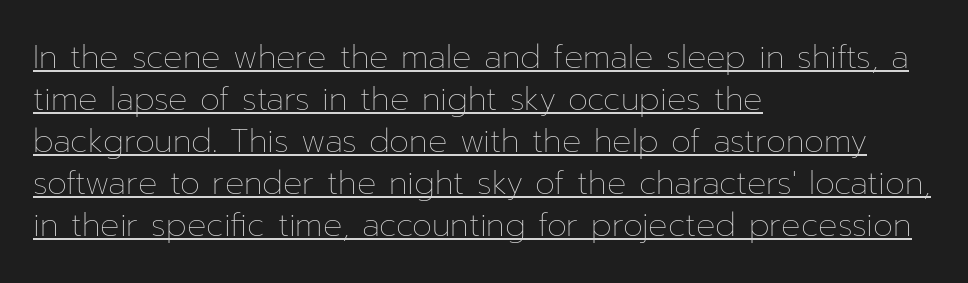
Q: Is the text bold? A: No.
Q: Is the text italic (slanted)? A: No, it is upright.
Q: Is the text underlined? A: Yes.
Q: How is the paragraph aligned? A: Left-aligned.
Q: Is the spacing between letters normal or unusually wide? A: Normal.
Q: Is the spacing between lines tight, normal or loose? A: Normal.
Q: Width (condensed, normal, or wide)? A: Normal.
Q: Stroke contrast? A: Low.
Q: x-height? A: Medium.
Q: Monospaced? A: No.
